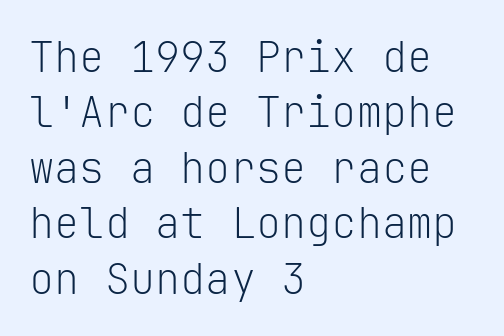
{"serif": "no", "italic": "no", "bold": "no", "weight": "light", "width": "normal", "stroke_contrast": "low", "x_height": "medium", "monospaced": "yes", "underline": "no", "align": "left", "line_spacing": "normal", "line_spacing_ratio": 1.32, "letter_spacing": "normal", "letter_spacing_em": 0.0, "glyph_px": 42}
